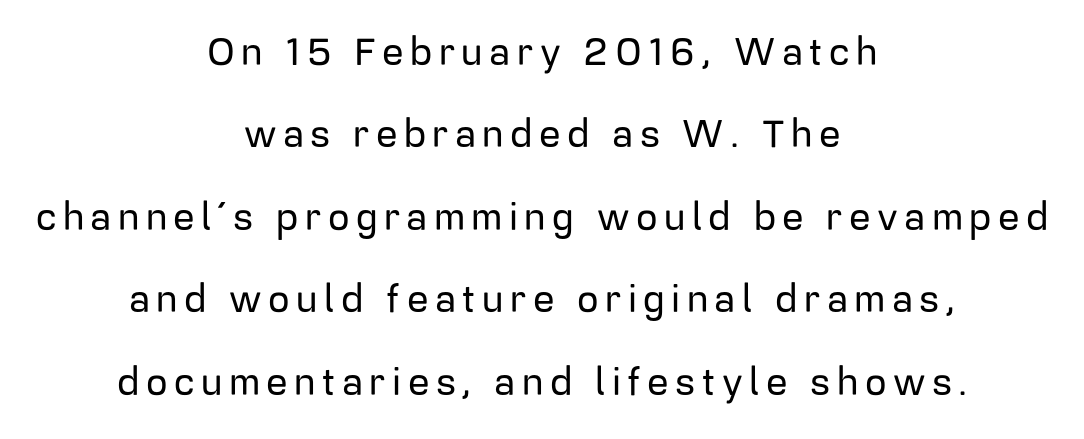
Varying glyph widths throughout — classic text-font behaviour. Each line is balanced around a shared central axis. Leading is clearly above the norm, producing a sparse column. A bare baseline throughout the passage.
